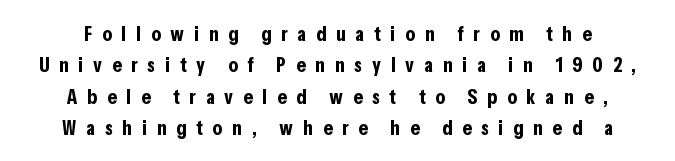
Q: Is the text bold? A: Yes.
Q: Is the text italic (slanted)? A: No, it is upright.
Q: Is the text underlined? A: No.
Q: Is the spacing between letters normal or unusually wide? A: Unusually wide.
Q: Is the spacing between lines tight, normal or loose? A: Normal.
